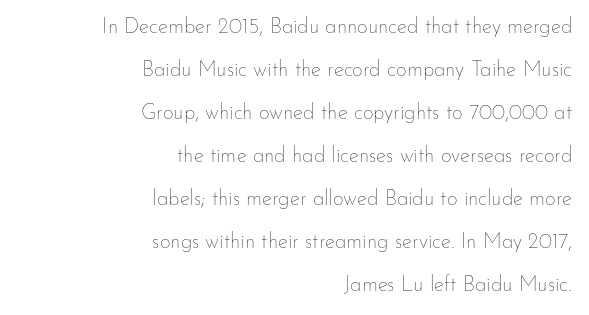
Q: Is the text bold? A: No.
Q: Is the text italic (slanted)? A: No, it is upright.
Q: Is the text underlined? A: No.
Q: How is the paragraph aligned? A: Right-aligned.
Q: Is the spacing between letters normal or unusually wide? A: Normal.
Q: Is the spacing between lines tight, normal or loose? A: Loose.
